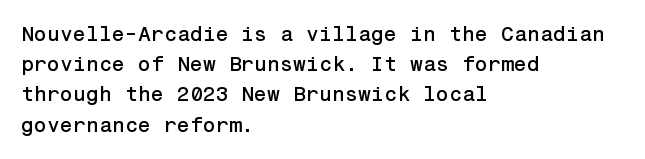
{"italic": "no", "underline": "no", "align": "left", "line_spacing": "normal", "line_spacing_ratio": 1.44, "letter_spacing": "normal", "letter_spacing_em": 0.0, "glyph_px": 21}
